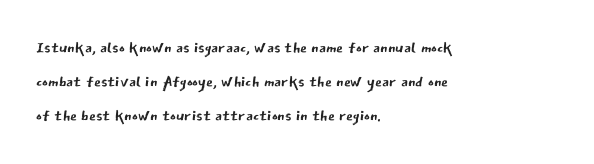
Q: Is the text bold? A: No.
Q: Is the text italic (slanted)? A: No, it is upright.
Q: Is the text underlined? A: No.
Q: How is the paragraph aligned? A: Left-aligned.
Q: Is the spacing between letters normal or unusually wide? A: Normal.
Q: Is the spacing between lines tight, normal or loose? A: Normal.
